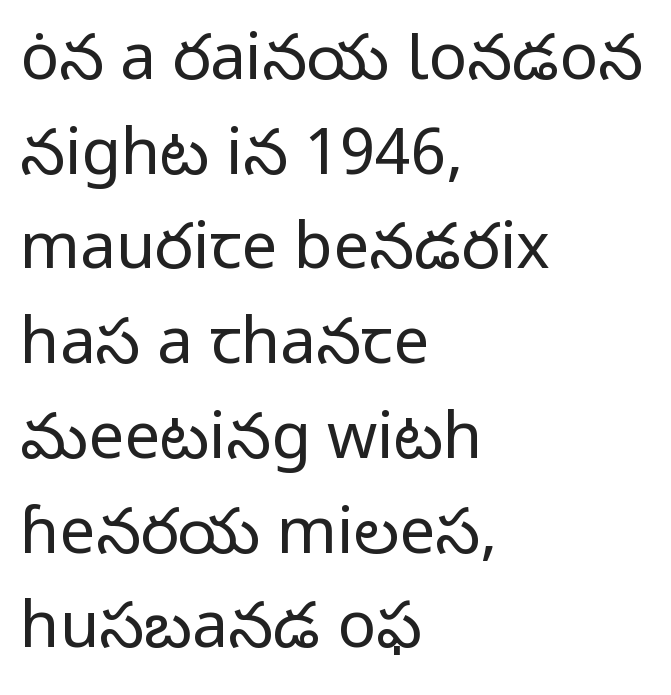
Q: Is the text bold? A: No.
Q: Is the text italic (slanted)? A: No, it is upright.
Q: Is the typeface a serif or a sans-serif typeface? A: Sans-serif.
Q: Is the text underlined? A: No.
Q: How is the paragraph aligned? A: Left-aligned.
Q: Is the spacing between letters normal or unusually wide? A: Normal.
Q: Is the spacing between lines tight, normal or loose? A: Normal.
Q: Width (condensed, normal, or wide)? A: Normal.
Q: Stroke contrast? A: Low.
Q: x-height? A: Medium.
Q: Monospaced? A: No.
